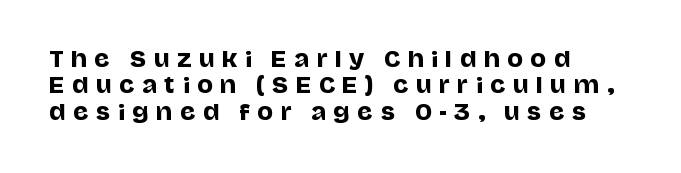
Q: Is the text italic (slanted)? A: No, it is upright.
Q: Is the text underlined? A: No.
Q: How is the paragraph aligned? A: Left-aligned.
Q: Is the spacing between letters normal or unusually wide? A: Unusually wide.
Q: Is the spacing between lines tight, normal or loose? A: Normal.
